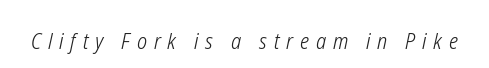
The image shows 22 px text type, italic (leaning right); set unusually wide letter spacing (+0.31 em), not underlined.
